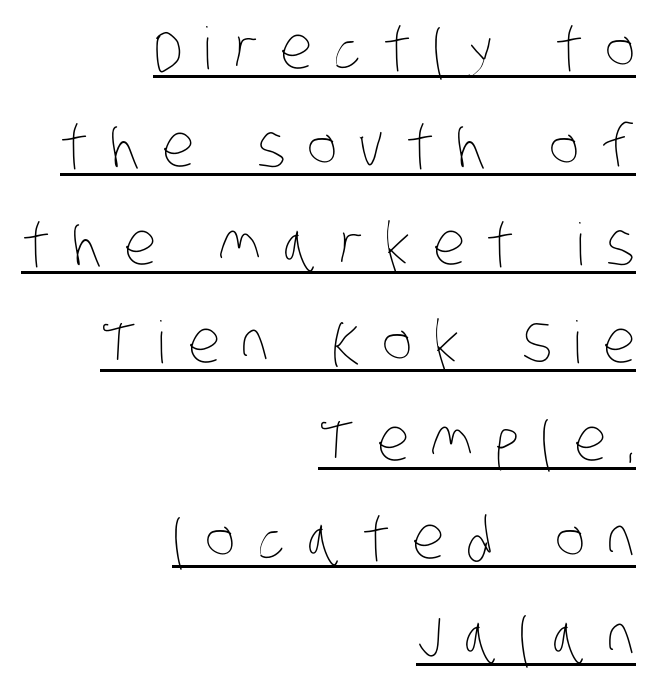
The typesetter has applied underlining to the passage shown. Does the leading feel generous? No, just average. The tracking jumps out immediately: characters are airy and widely separated. These lines are rendered in a variable-pitch font. Each line ends at the same right margin while the left side varies. No heavy texture on the line: the type isn't bold.
